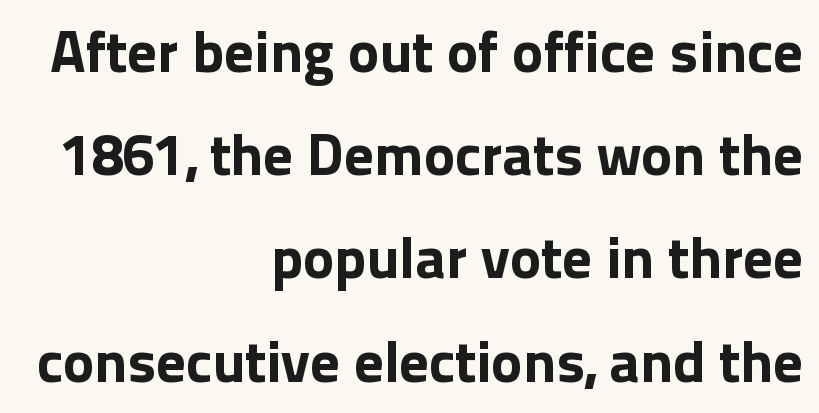
{"serif": "no", "italic": "no", "bold": "yes", "weight": "bold", "width": "normal", "x_height": "medium", "monospaced": "no", "underline": "no", "align": "right", "line_spacing_ratio": 1.75, "letter_spacing": "normal", "letter_spacing_em": 0.0, "glyph_px": 59}
